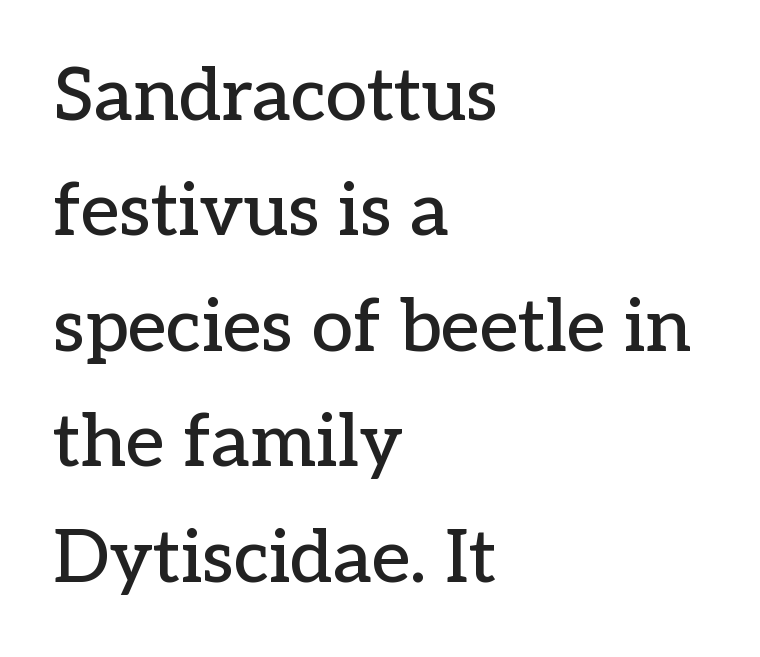
Here the glyphs are tracked normally, forming tight word shapes. This rendering employs a face with finishing strokes, i.e., a serif. Italic: no, the glyphs are upright roman. Each line starts at the same left margin while the right side varies.
